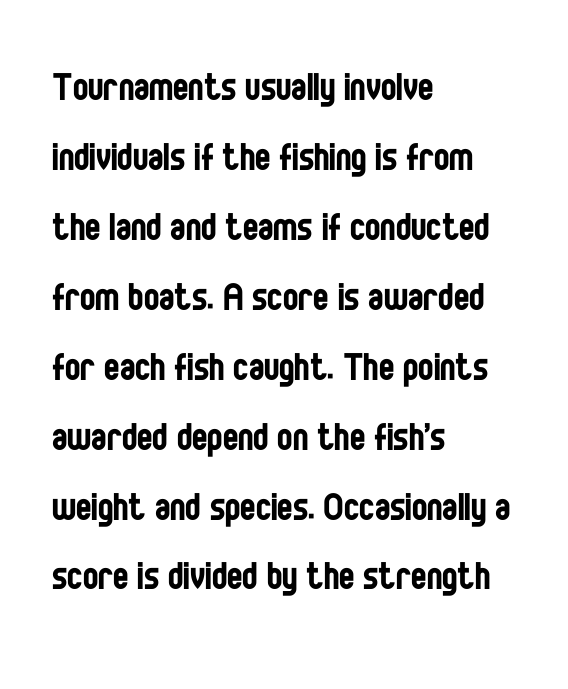
{"serif": "no", "italic": "no", "bold": "no", "weight": "regular", "width": "condensed", "stroke_contrast": "low", "x_height": "large", "monospaced": "no", "underline": "no", "align": "left", "line_spacing": "normal", "line_spacing_ratio": 1.52, "letter_spacing": "normal", "letter_spacing_em": 0.0, "glyph_px": 46}
